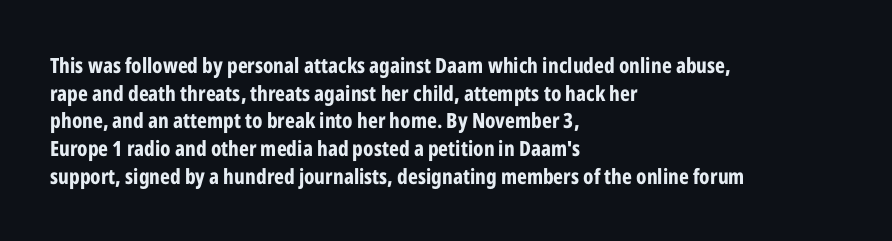
The image shows 21 px bold type, upright; set left-aligned, normal line spacing (1.32x), normal letter spacing, not underlined.
